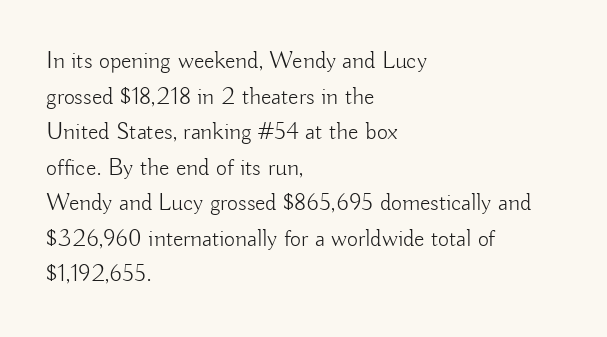
No italicization has been applied; the sample stays upright. Each line starts at the same left margin while the right side varies. Weight: regular or lighter. Compared with typical paragraphs, the rows here are spaced about the same. No extra tracking has been applied to these lines. Any mark beneath the type? The region is blank.
